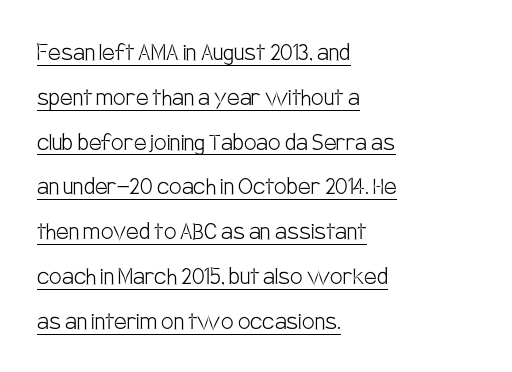
Q: Is the text bold? A: No.
Q: Is the text italic (slanted)? A: No, it is upright.
Q: Is the typeface a serif or a sans-serif typeface? A: Sans-serif.
Q: Is the text underlined? A: Yes.
Q: How is the paragraph aligned? A: Left-aligned.
Q: Is the spacing between letters normal or unusually wide? A: Normal.
Q: Is the spacing between lines tight, normal or loose? A: Normal.
Q: Width (condensed, normal, or wide)? A: Condensed.
Q: Stroke contrast? A: Low.
Q: x-height? A: Large.
Q: Monospaced? A: No.
